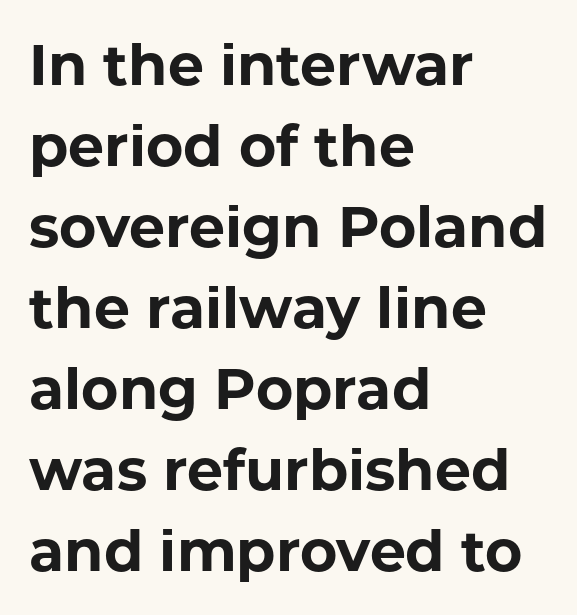
The image shows 57 px bold sans-serif type, upright; set left-aligned, normal line spacing (1.42x), normal letter spacing, not underlined; low stroke contrast and a medium x-height.
